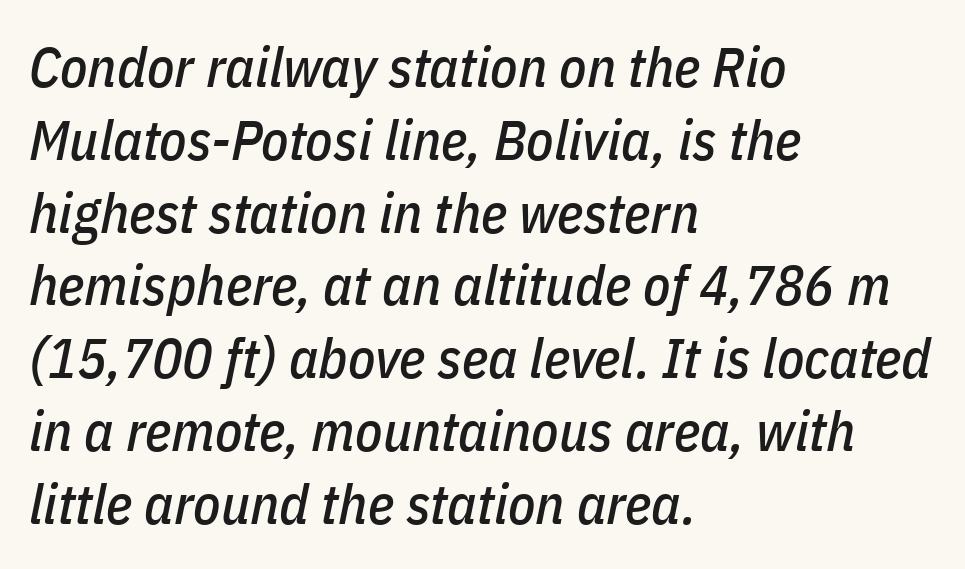
{"italic": "yes", "lean": "right", "slant_degrees": 11, "width": "condensed", "stroke_contrast": "low", "x_height": "medium", "monospaced": "no", "underline": "no", "align": "left", "line_spacing": "normal", "line_spacing_ratio": 1.3, "letter_spacing": "normal", "letter_spacing_em": 0.0, "glyph_px": 56}
